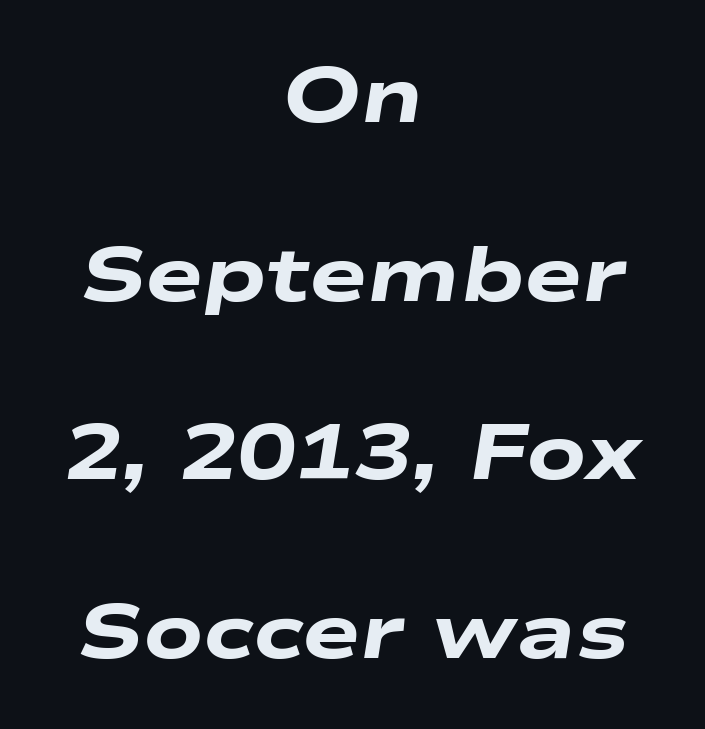
{"italic": "yes", "lean": "right", "slant_degrees": 9, "bold": "yes", "weight": "heavy", "width": "wide", "stroke_contrast": "low", "x_height": "medium", "monospaced": "no", "underline": "no", "align": "center", "line_spacing": "loose", "line_spacing_ratio": 2.29, "letter_spacing": "normal", "letter_spacing_em": 0.0, "glyph_px": 78}
